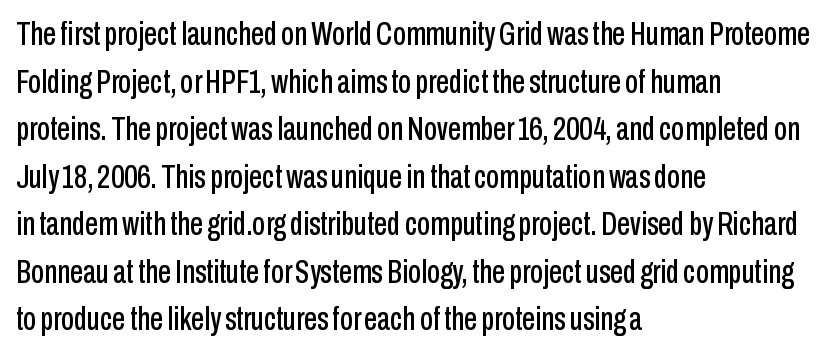
This rendering employs a face without finishing strokes, i.e., a sans-serif. Compared with typical paragraphs, the rows here are spaced about the same. A classic flush-left, rag-right setting is used for this passage. Varying glyph widths throughout — classic text-font behaviour. Tracking here is standard; glyphs follow each other at the usual distance.
